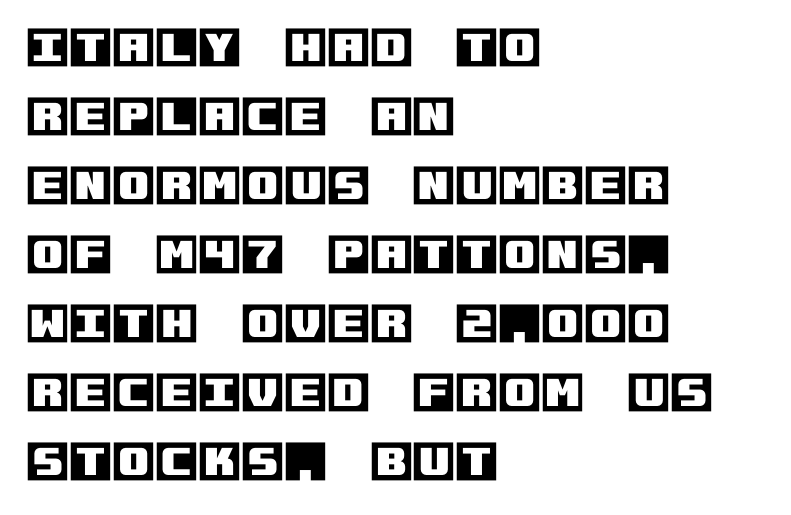
The image shows 44 px text type, upright; set left-aligned, normal line spacing (1.57x), normal letter spacing, not underlined; a large x-height.
